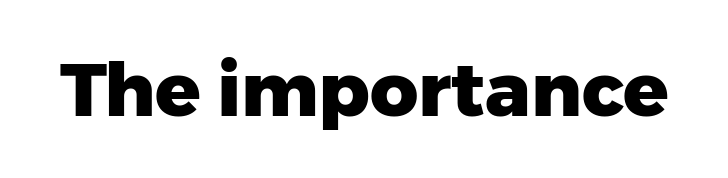
What weight is shown? A full bold with thick strokes. The passage shown has conventional tracking throughout. The type family on display is of the sans-serif kind. Unlike italic type, these characters show no tilt at all. Just letters on the line, the space beneath them empty.
